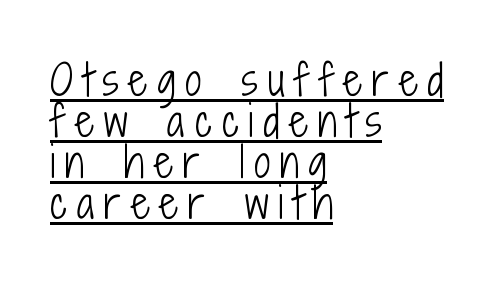
The image shows 41 px light, condensed sans-serif type, upright; set left-aligned, tight line spacing (1.0x), unusually wide letter spacing (+0.24 em), underlined; low stroke contrast and a medium x-height.
